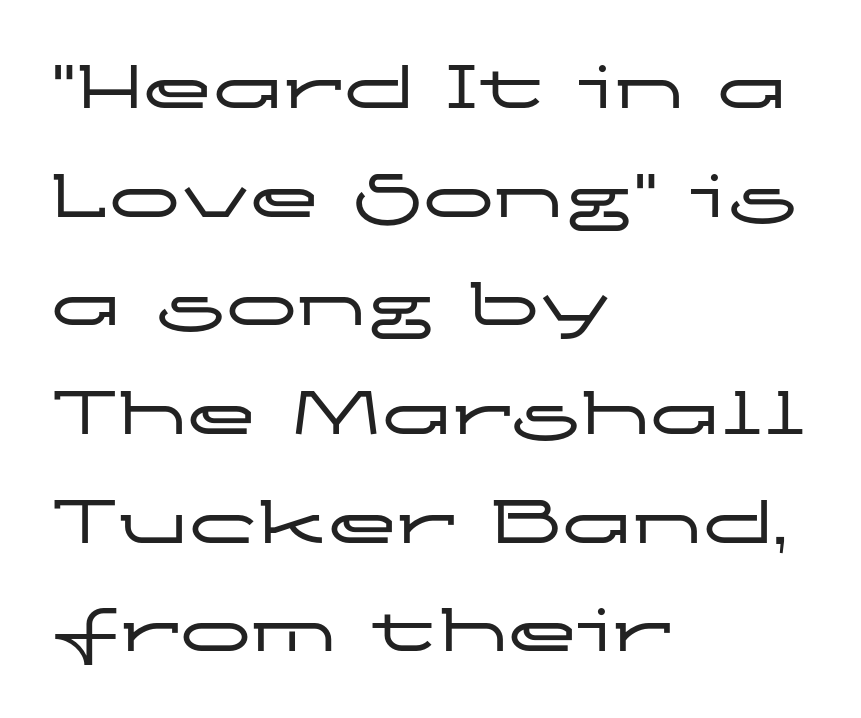
Proportional: the letters do not fall into vertical columns. Just letters on the line, the space beneath them empty. A student would call this left alignment; a typographer would say flush left, rag right. Notice how the stems are strictly vertical — no italics here.
